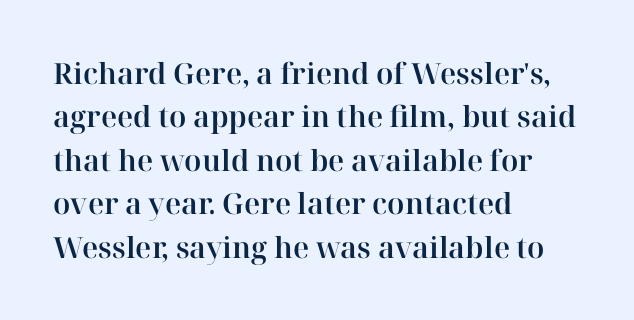
The zone under the glyphs is completely vacant. The passage shown stacks its lines at a standard gap. Note the varied advance widths — an 'i' is clearly narrower than an 'm'. Yep, those are serifs on the letters.
